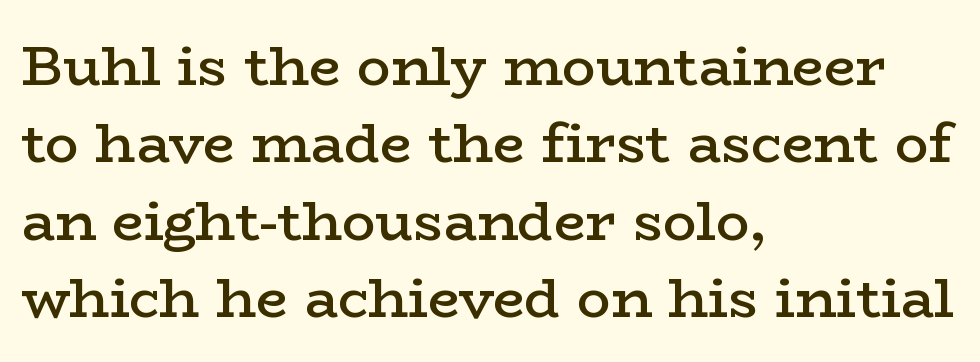
The letters advance in unequal steps, a hallmark of proportional type. The passage shown has conventional tracking throughout. Stems and bowls a touch heavier than normal — semibold. Quick note: not italic, upright. The ragged edge is on the right, which tells us the setting is flush left.
